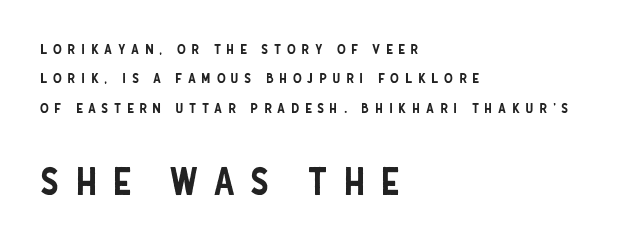
The image shows 38 px condensed sans-serif type, upright; set left-aligned, loose line spacing (2.09x), unusually wide letter spacing (+0.4 em), not underlined; the second (bottom) block is 2.71x larger; low stroke contrast and a large x-height.
